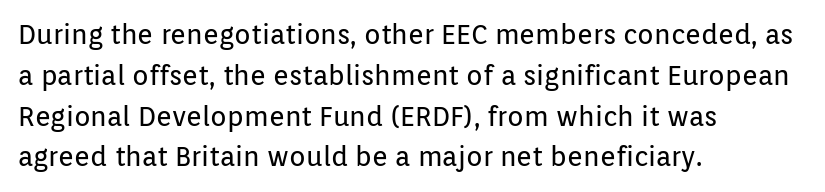
Q: Is the text bold? A: No.
Q: Is the text italic (slanted)? A: No, it is upright.
Q: Is the text underlined? A: No.
Q: How is the paragraph aligned? A: Left-aligned.
Q: Is the spacing between letters normal or unusually wide? A: Normal.
Q: Is the spacing between lines tight, normal or loose? A: Normal.
